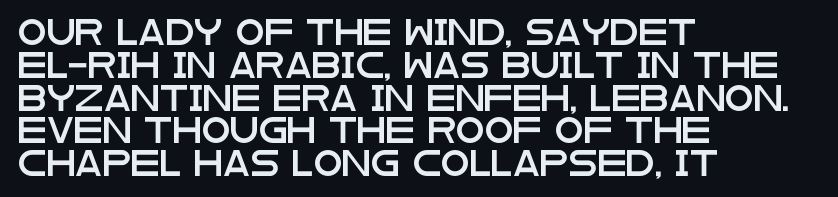
The image shows 26 px text type, upright; set left-aligned, normal line spacing (1.26x), normal letter spacing, not underlined.
